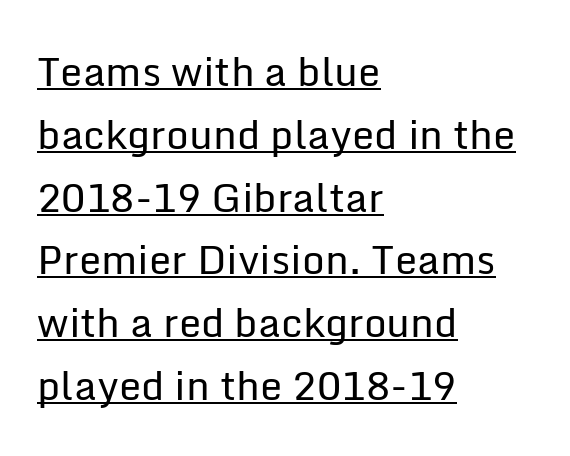
Q: Is the text bold? A: No.
Q: Is the text italic (slanted)? A: No, it is upright.
Q: Is the typeface a serif or a sans-serif typeface? A: Sans-serif.
Q: Is the text underlined? A: Yes.
Q: How is the paragraph aligned? A: Left-aligned.
Q: Is the spacing between letters normal or unusually wide? A: Normal.
Q: Is the spacing between lines tight, normal or loose? A: Normal.
Q: Width (condensed, normal, or wide)? A: Normal.
Q: Stroke contrast? A: Low.
Q: x-height? A: Medium.
Q: Monospaced? A: No.
